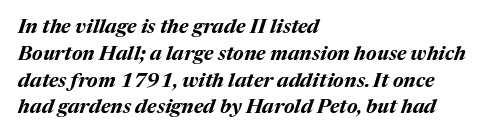
Typeset ragged right — the left edge is the straight one. The gaps between neighbouring characters are ordinary and unremarkable. The passage shown leans; its letterforms are oblique. Reading down the column, the eye jumps a familiar distance to each next line.
